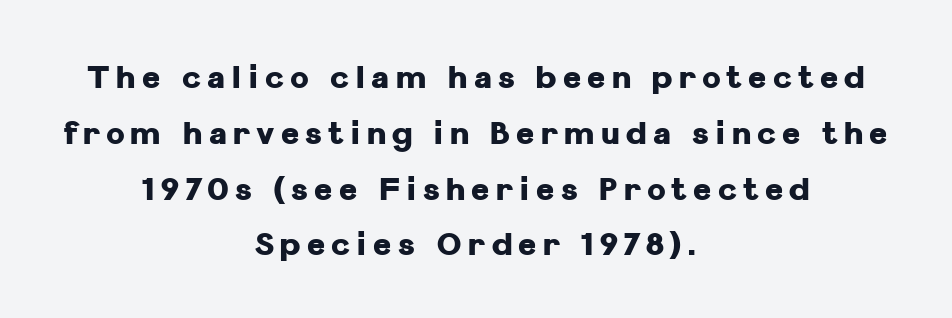
Its strokes are broad and dark, the hallmark of bold type. The space beneath each line is pristine and unruled. Here the designer chose a conventional face with non-uniform glyph widths. Serifs: no, the terminals of the letterforms are clean. The lines are quadded center.
